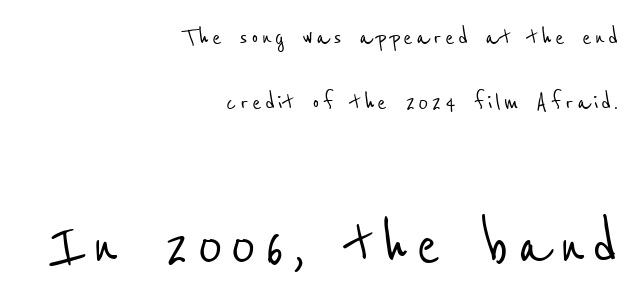
{"serif": "no", "width": "condensed", "stroke_contrast": "low", "x_height": "medium", "monospaced": "no", "underline": "no", "align": "right", "line_spacing": "loose", "line_spacing_ratio": 2.32, "larger_block": "second", "size_ratio": 2.54, "glyph_px": 71}
